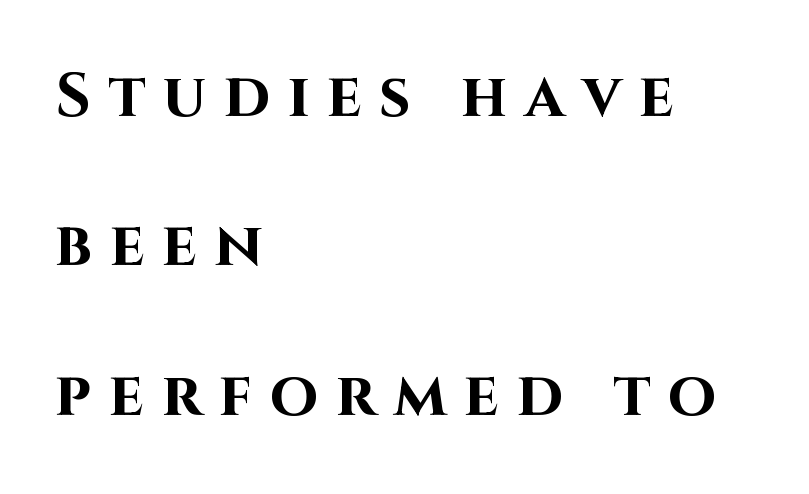
{"serif": "no", "italic": "no", "bold": "yes", "weight": "bold", "width": "normal", "stroke_contrast": "high", "x_height": "large", "monospaced": "no", "underline": "no", "align": "left", "line_spacing": "loose", "line_spacing_ratio": 2.41, "letter_spacing": "wide", "letter_spacing_em": 0.28, "glyph_px": 62}
